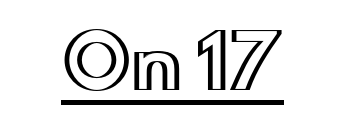
Q: Is the text italic (slanted)? A: No, it is upright.
Q: Is the text underlined? A: Yes.
Q: Is the spacing between letters normal or unusually wide? A: Normal.
Q: Width (condensed, normal, or wide)? A: Wide.
Q: x-height? A: Small.
Q: Monospaced? A: No.
